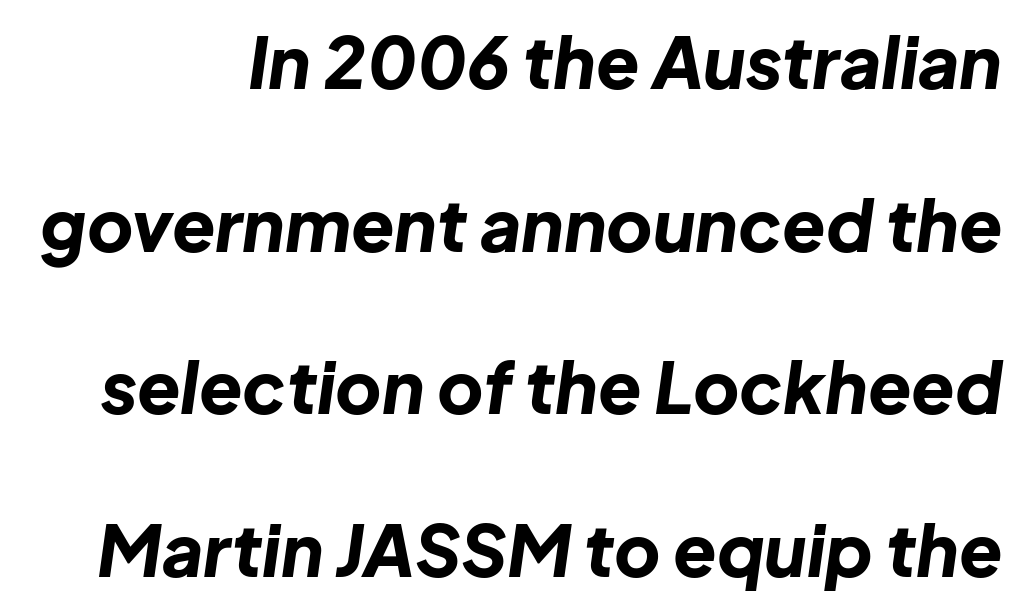
Q: Is the text bold? A: Yes.
Q: Is the text italic (slanted)? A: Yes, it leans right by about 8 degrees.
Q: Is the text underlined? A: No.
Q: Is the spacing between letters normal or unusually wide? A: Normal.
Q: Is the spacing between lines tight, normal or loose? A: Loose.
Q: Width (condensed, normal, or wide)? A: Normal.
Q: Stroke contrast? A: Low.
Q: x-height? A: Medium.
Q: Monospaced? A: No.
